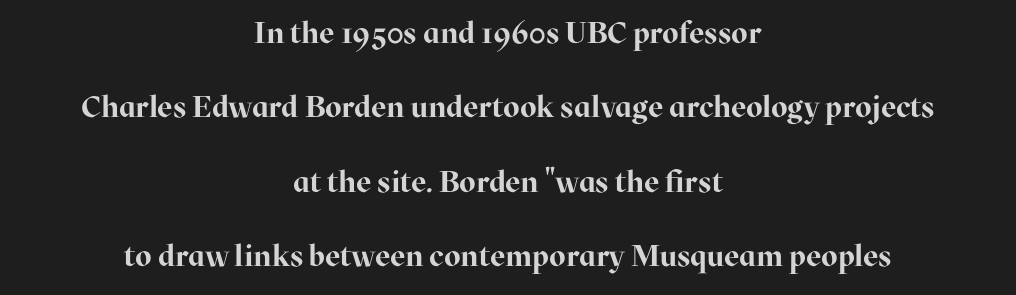
Q: Is the text bold? A: Yes.
Q: Is the text italic (slanted)? A: No, it is upright.
Q: Is the typeface a serif or a sans-serif typeface? A: Serif.
Q: Is the text underlined? A: No.
Q: How is the paragraph aligned? A: Centered.
Q: Is the spacing between letters normal or unusually wide? A: Normal.
Q: Is the spacing between lines tight, normal or loose? A: Loose.
Q: Width (condensed, normal, or wide)? A: Normal.
Q: Stroke contrast? A: High.
Q: x-height? A: Medium.
Q: Monospaced? A: No.
